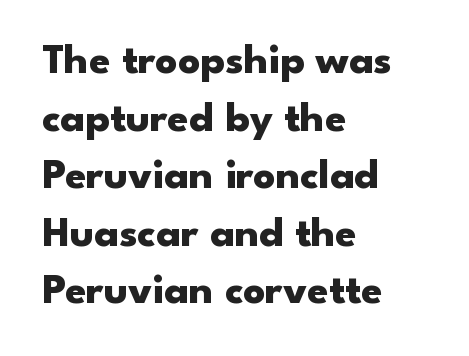
{"serif": "no", "italic": "no", "bold": "yes", "weight": "heavy", "width": "wide", "stroke_contrast": "low", "x_height": "small", "monospaced": "no", "underline": "no", "align": "left", "line_spacing": "normal", "line_spacing_ratio": 1.34, "letter_spacing": "normal", "letter_spacing_em": 0.0, "glyph_px": 43}
